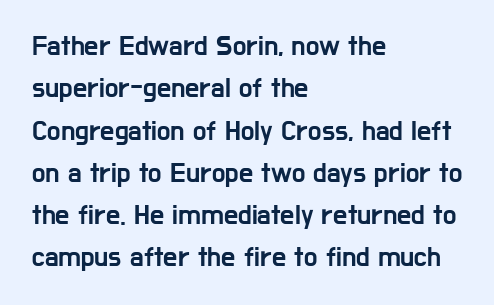
The image shows 28 px condensed sans-serif type, upright; set left-aligned, normal line spacing (1.51x), normal letter spacing, not underlined; low stroke contrast and a medium x-height.
